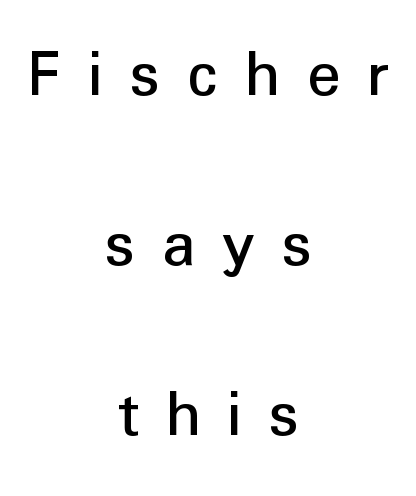
The image shows 70 px regular-weight sans-serif type, upright; set centered, loose line spacing (2.43x), unusually wide letter spacing (+0.38 em), not underlined; low stroke contrast and a medium x-height.
